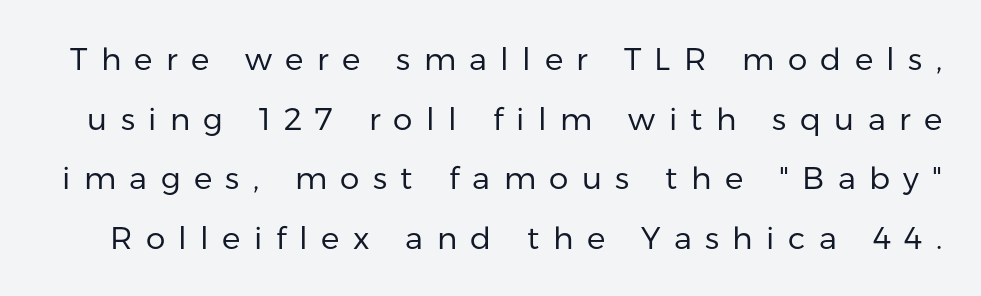
Q: Is the text bold? A: No.
Q: Is the text italic (slanted)? A: No, it is upright.
Q: Is the typeface a serif or a sans-serif typeface? A: Sans-serif.
Q: Is the text underlined? A: No.
Q: Is the spacing between letters normal or unusually wide? A: Unusually wide.
Q: Is the spacing between lines tight, normal or loose? A: Loose.
Q: Width (condensed, normal, or wide)? A: Normal.
Q: Stroke contrast? A: Low.
Q: x-height? A: Medium.
Q: Monospaced? A: No.
